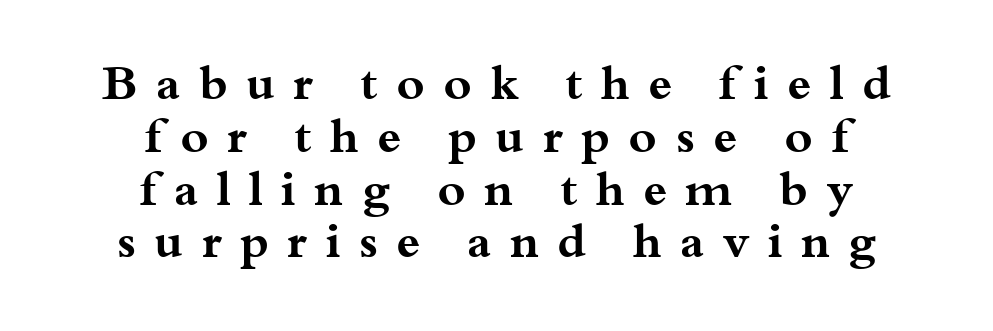
The image shows 48 px bold, wide serif type, upright; set centered, tight line spacing (1.1x), unusually wide letter spacing (+0.38 em), not underlined; medium stroke contrast and a small x-height.
